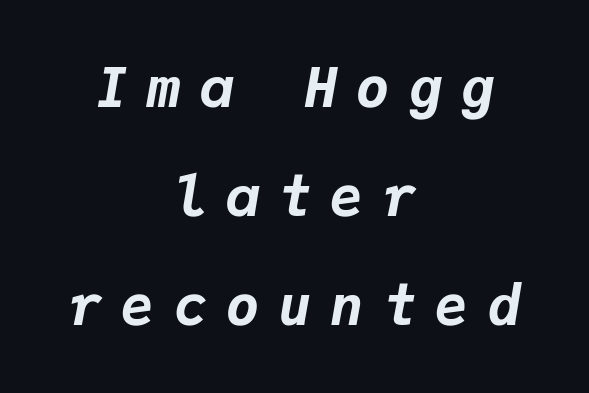
The image shows 55 px bold type, italic (leaning right), monospaced; set centered, loose line spacing (1.98x), unusually wide letter spacing (+0.35 em), not underlined; low stroke contrast and a medium x-height.
